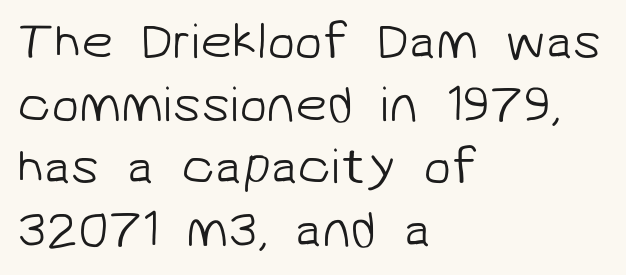
Horizontal alignment here is leftward, the default for most running prose. The typesetting does not lean heavy: it is not bold. Caption: standard tracking, unaltered. Proportional: the letters do not fall into vertical columns.
